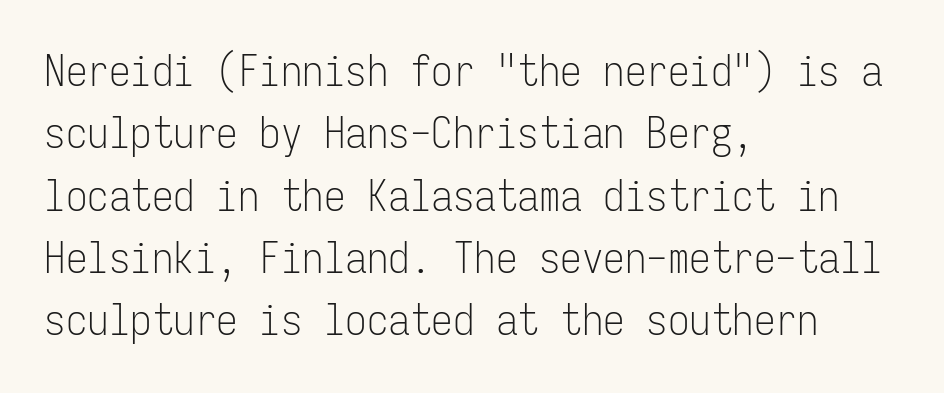
{"serif": "no", "italic": "no", "bold": "no", "weight": "light", "width": "condensed", "stroke_contrast": "low", "x_height": "medium", "monospaced": "yes", "underline": "no", "align": "left", "line_spacing": "normal", "line_spacing_ratio": 1.45, "letter_spacing": "normal", "letter_spacing_em": 0.0, "glyph_px": 43}
